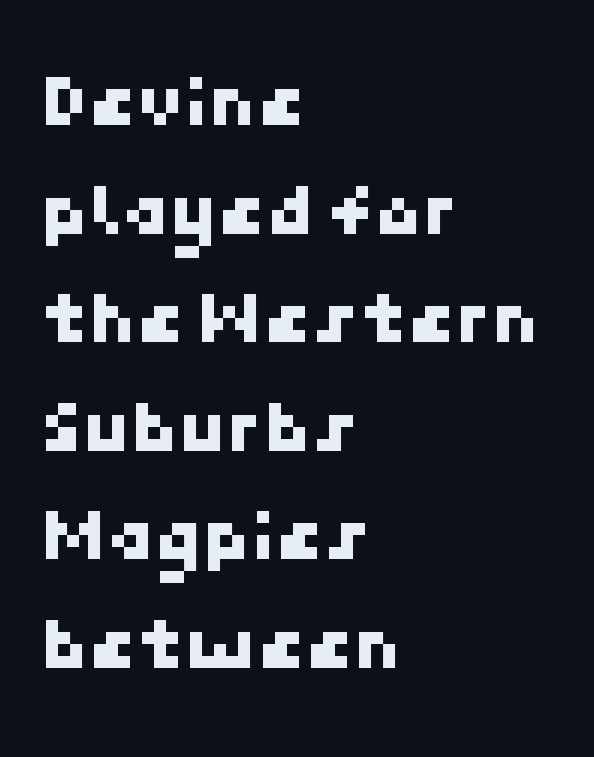
{"serif": "no", "width": "normal", "stroke_contrast": "low", "x_height": "medium", "underline": "no", "align": "left", "line_spacing": "normal", "line_spacing_ratio": 1.41, "letter_spacing": "normal", "letter_spacing_em": 0.0, "glyph_px": 77}
